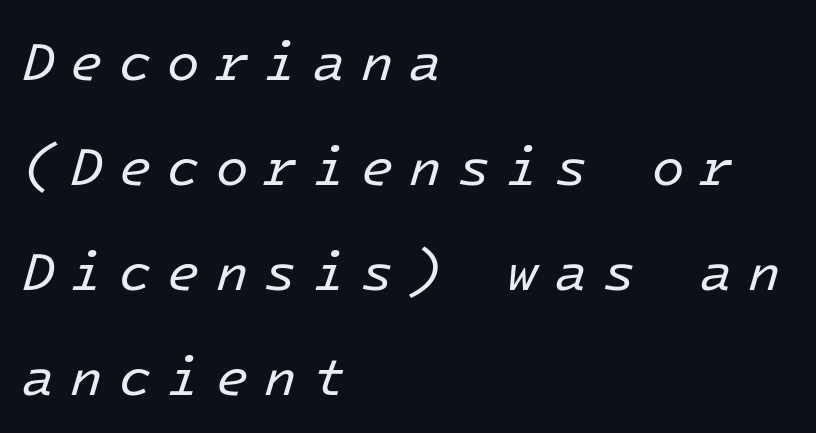
{"italic": "yes", "lean": "right", "slant_degrees": 16, "bold": "no", "weight": "regular", "width": "normal", "stroke_contrast": "low", "x_height": "medium", "underline": "no", "align": "left", "line_spacing": "loose", "line_spacing_ratio": 1.98, "letter_spacing": "wide", "letter_spacing_em": 0.3, "glyph_px": 53}
